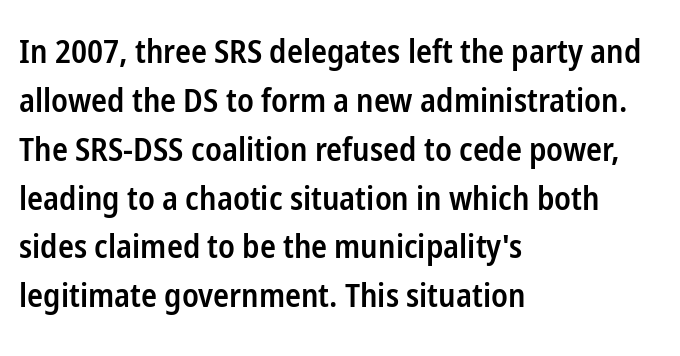
Q: Is the text bold? A: Semi-bold.
Q: Is the text italic (slanted)? A: No, it is upright.
Q: Is the typeface a serif or a sans-serif typeface? A: Sans-serif.
Q: Is the text underlined? A: No.
Q: How is the paragraph aligned? A: Left-aligned.
Q: Is the spacing between letters normal or unusually wide? A: Normal.
Q: Is the spacing between lines tight, normal or loose? A: Normal.
Q: Width (condensed, normal, or wide)? A: Condensed.
Q: Stroke contrast? A: Low.
Q: x-height? A: Medium.
Q: Monospaced? A: No.
